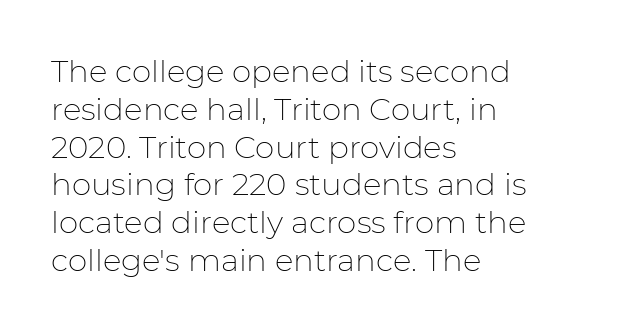
{"serif": "no", "italic": "no", "bold": "no", "weight": "thin", "width": "normal", "stroke_contrast": "low", "x_height": "medium", "monospaced": "no", "underline": "no", "align": "left", "line_spacing_ratio": 1.22, "letter_spacing": "normal", "letter_spacing_em": 0.0, "glyph_px": 31}
